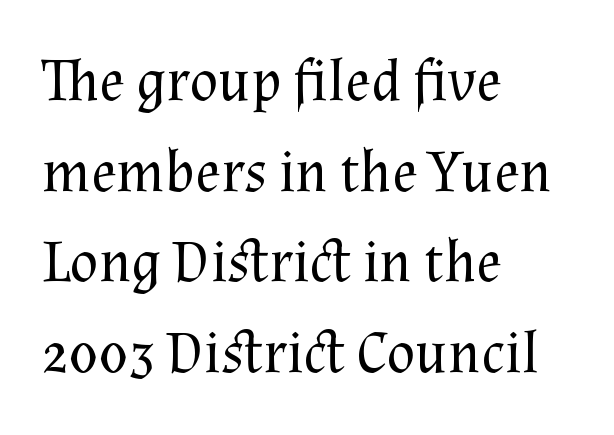
These lines are rendered in a variable-pitch font. This sample is left-justified, so line endings fall wherever the words run out. No extra ink here — the face is not bold. The letters sit at their default tracking, neither squeezed nor spread.
